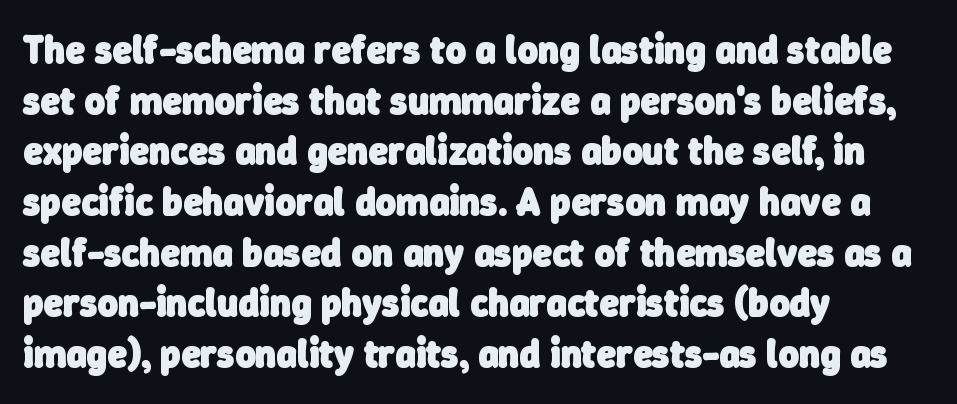
Typographically, this falls in the sans-serif category. The typesetter chose a ragged-right arrangement here. Looks like regular typesetting: each glyph gets only the width it needs. Each row of text sits above clean, open space. Between one letter and the next there's only the usual sliver of space.
